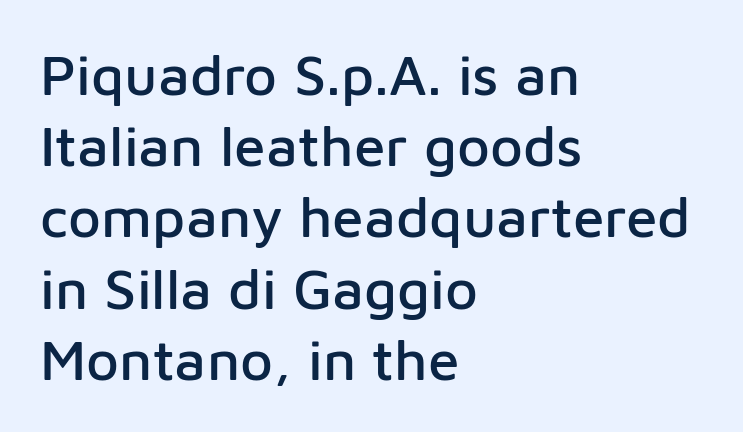
The image shows 57 px sans-serif type, upright; set left-aligned, normal line spacing (1.25x), normal letter spacing, not underlined; low stroke contrast and a medium x-height.
